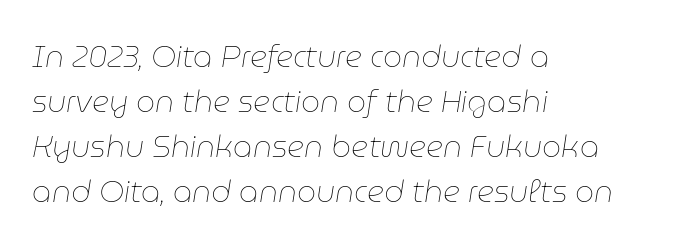
An italicized treatment has been applied to the whole sample. Has an underline been added? It has not. Regarding leading, the lines here are spaced in the standard way. Character widths vary here, with narrow letters taking less room than wide ones.
